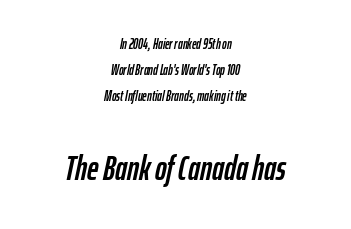
The passage shown has conventional tracking throughout. Is this a fixed-width face? No — the glyphs have proportional, varying widths. These lines were composed using italics. Beneath every word, the page is bare.
